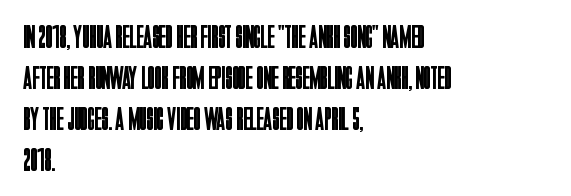
The image shows 33 px regular-weight, condensed sans-serif type, upright; set left-aligned, line spacing 1.24x, normal letter spacing, not underlined; low stroke contrast and a large x-height.
